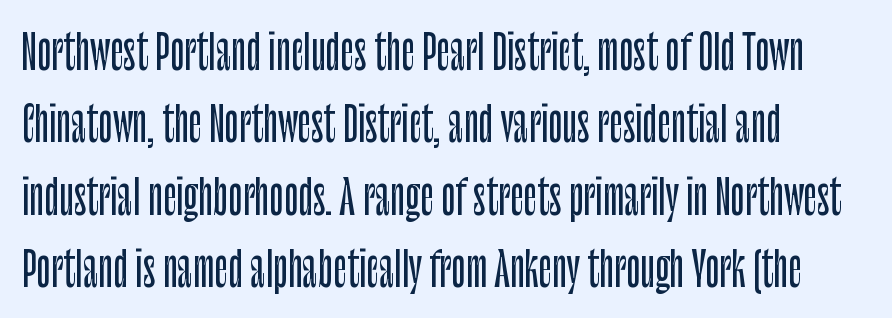
{"serif": "no", "italic": "no", "width": "condensed", "stroke_contrast": "low", "x_height": "large", "monospaced": "no", "underline": "no", "align": "left", "line_spacing": "normal", "line_spacing_ratio": 1.54, "letter_spacing": "normal", "letter_spacing_em": 0.0, "glyph_px": 47}
